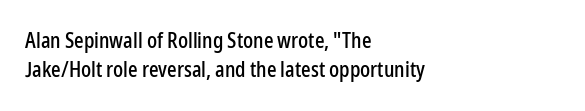
Q: Is the text italic (slanted)? A: No, it is upright.
Q: Is the text underlined? A: No.
Q: How is the paragraph aligned? A: Left-aligned.
Q: Is the spacing between letters normal or unusually wide? A: Normal.
Q: Is the spacing between lines tight, normal or loose? A: Normal.
